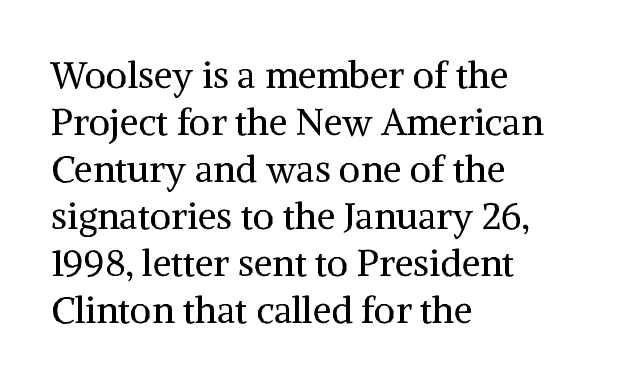
Q: Is the text bold? A: No.
Q: Is the text italic (slanted)? A: No, it is upright.
Q: Is the typeface a serif or a sans-serif typeface? A: Serif.
Q: Is the text underlined? A: No.
Q: How is the paragraph aligned? A: Left-aligned.
Q: Is the spacing between letters normal or unusually wide? A: Normal.
Q: Is the spacing between lines tight, normal or loose? A: Normal.
Q: Width (condensed, normal, or wide)? A: Normal.
Q: Stroke contrast? A: Medium.
Q: x-height? A: Medium.
Q: Monospaced? A: No.
